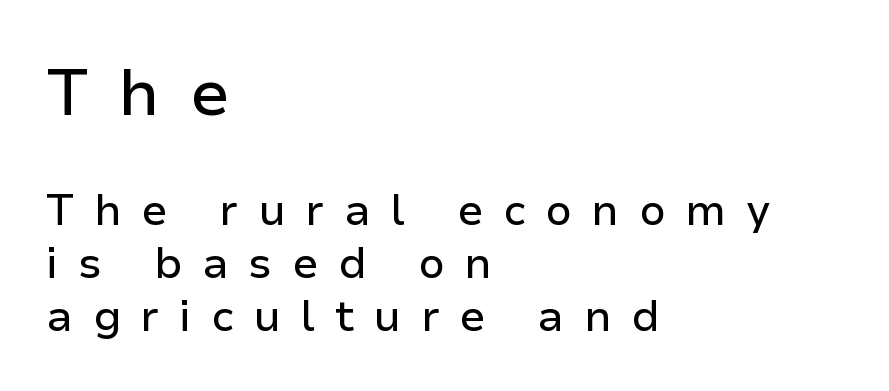
The passage is arranged the way most books set body copy — flush left. The lettering holds an erect, upright posture throughout. Is this a sans? Yes — the strokes have no serifs. Honestly, there is no underline to notice here at all. Varying glyph widths throughout — classic text-font behaviour.
